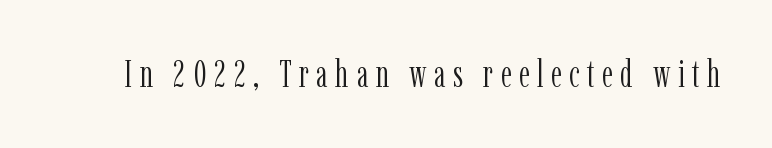
Heaviness? Minimal to ordinary, like unemphasized prose. Look at the bottom of the vertical strokes: they flare into serifs here. Note the varied advance widths — an 'i' is clearly narrower than an 'm'. The face used here is rendered with a markedly widened letterfit. The zone under the glyphs is completely vacant.
